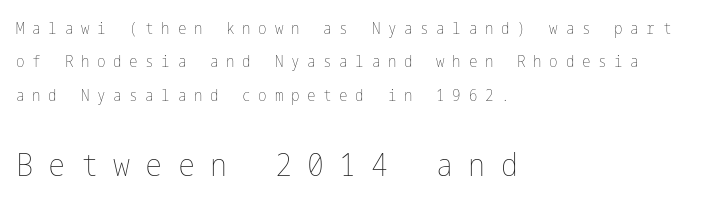
{"italic": "no", "bold": "no", "weight": "thin", "width": "condensed", "stroke_contrast": "low", "x_height": "medium", "underline": "no", "align": "left", "line_spacing": "loose", "line_spacing_ratio": 2.08, "letter_spacing": "wide", "letter_spacing_em": 0.48, "larger_block": "second", "size_ratio": 2.0, "glyph_px": 32}
